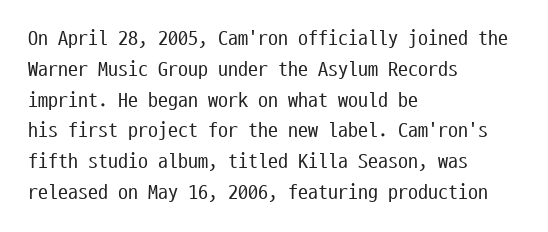
Unmarked baselines from the first word to the last. Between one letter and the next there's only the usual sliver of space. Left-aligned paragraph, ragged on the right. Compared with typical paragraphs, the rows here are spaced about the same. It's the straight-up-and-down kind of type.
